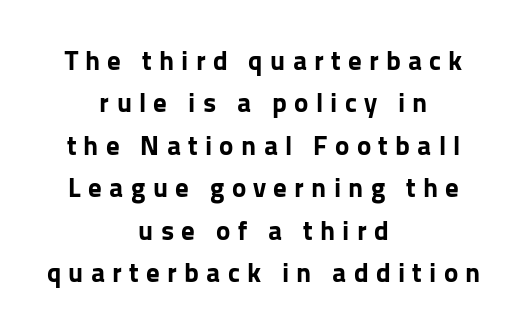
The image shows 27 px bold type, upright; set centered, normal line spacing (1.57x), unusually wide letter spacing (+0.27 em), not underlined.
